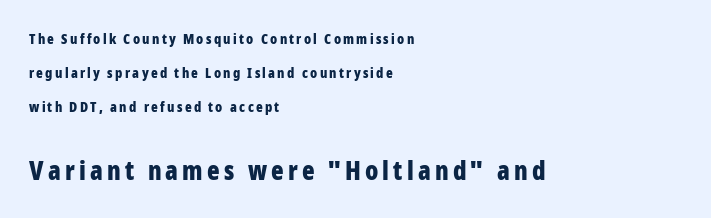
Q: Is the text bold? A: Yes.
Q: Is the text italic (slanted)? A: No, it is upright.
Q: Is the text underlined? A: No.
Q: How is the paragraph aligned? A: Left-aligned.
Q: Is the spacing between lines tight, normal or loose? A: Loose.
Q: Which block of text is set in a larger size, the first (top) or the second (bottom)? A: The second (bottom) one.
